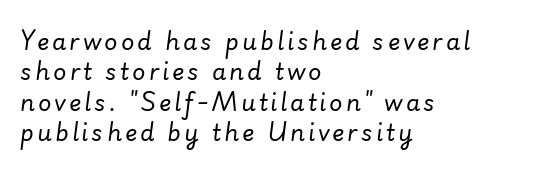
{"italic": "yes", "lean": "right", "slant_degrees": 7, "bold": "no", "underline": "no", "align": "left", "line_spacing": "normal", "line_spacing_ratio": 1.32, "glyph_px": 23}
